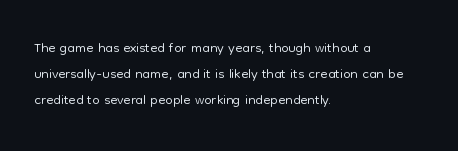
Q: Is the text bold? A: No.
Q: Is the text italic (slanted)? A: No, it is upright.
Q: Is the text underlined? A: No.
Q: How is the paragraph aligned? A: Left-aligned.
Q: Is the spacing between letters normal or unusually wide? A: Normal.
